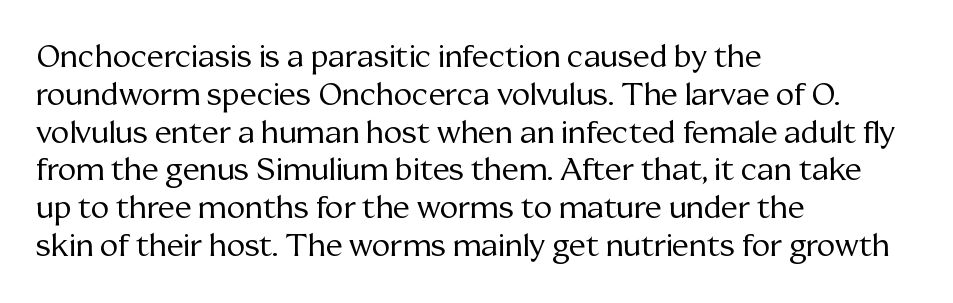
Do the letters lean? They stand straight. Stroke mass is kept to a normal reading level or below. No extra tracking has been applied to these lines. Every row of glyphs begins at an identical x-position on the left. Each letter's strokes conclude with small projecting serifs. Proportional: the letters do not fall into vertical columns.
